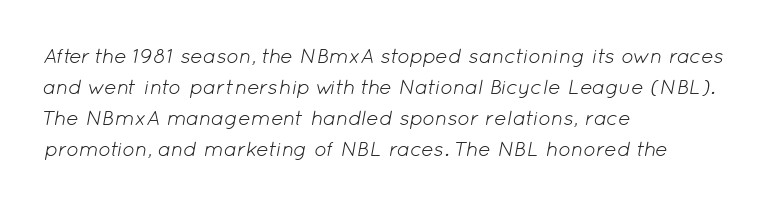
Anything drawn beneath the words? Only blank space. Leftover space on each line is placed entirely after the last word. These glyphs show unthickened strokes, regular width or finer. Quick note: interline space is typical. The horizontal fit of the characters is conventional and even. These lines were composed using italics.
